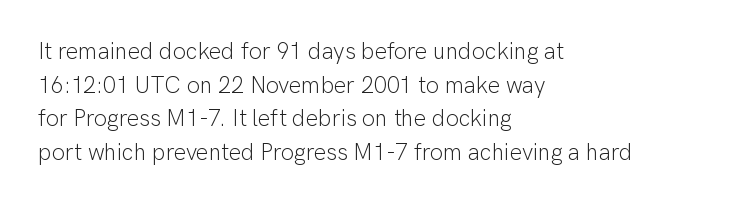
The image shows 23 px text type, upright; set left-aligned, normal line spacing (1.46x), normal letter spacing, not underlined.
